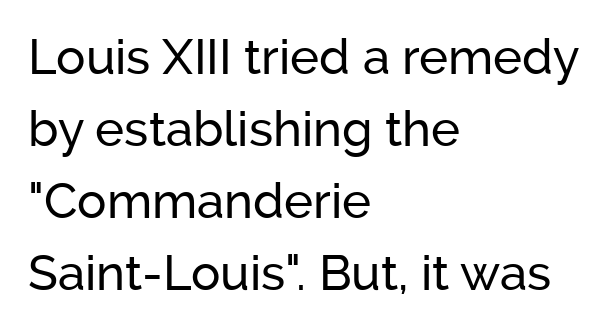
Q: Is the text italic (slanted)? A: No, it is upright.
Q: Is the typeface a serif or a sans-serif typeface? A: Sans-serif.
Q: Is the text underlined? A: No.
Q: How is the paragraph aligned? A: Left-aligned.
Q: Is the spacing between letters normal or unusually wide? A: Normal.
Q: Is the spacing between lines tight, normal or loose? A: Normal.
Q: Width (condensed, normal, or wide)? A: Normal.
Q: Stroke contrast? A: Low.
Q: x-height? A: Medium.
Q: Monospaced? A: No.
